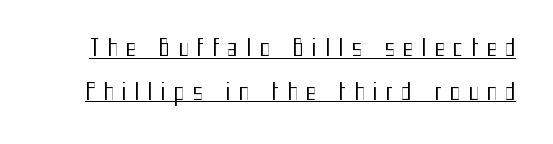
Q: Is the text bold? A: No.
Q: Is the text italic (slanted)? A: No, it is upright.
Q: Is the text underlined? A: Yes.
Q: Is the spacing between letters normal or unusually wide? A: Unusually wide.
Q: Is the spacing between lines tight, normal or loose? A: Loose.
